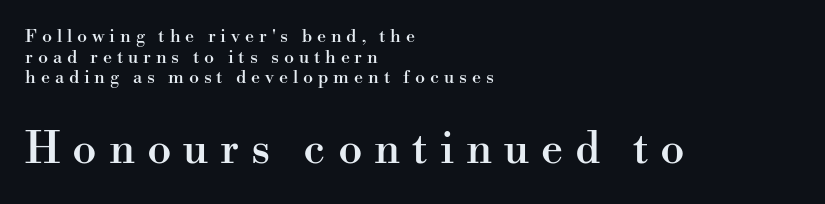
This sample uses a serif face. The letters advance in unequal steps, a hallmark of proportional type. Size contrast runs from small at the top to large at the bottom. The tracking reads as deliberately expanded to a designer's eye. Characters remain perfectly vertical along every line.
